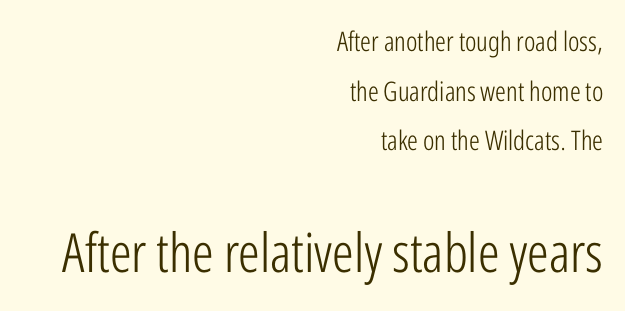
Q: Is the text bold? A: No.
Q: Is the text italic (slanted)? A: No, it is upright.
Q: Is the typeface a serif or a sans-serif typeface? A: Sans-serif.
Q: Is the text underlined? A: No.
Q: How is the paragraph aligned? A: Right-aligned.
Q: Is the spacing between letters normal or unusually wide? A: Normal.
Q: Which block of text is set in a larger size, the first (top) or the second (bottom)? A: The second (bottom) one.
Q: Width (condensed, normal, or wide)? A: Condensed.
Q: Stroke contrast? A: Low.
Q: x-height? A: Medium.
Q: Monospaced? A: No.
